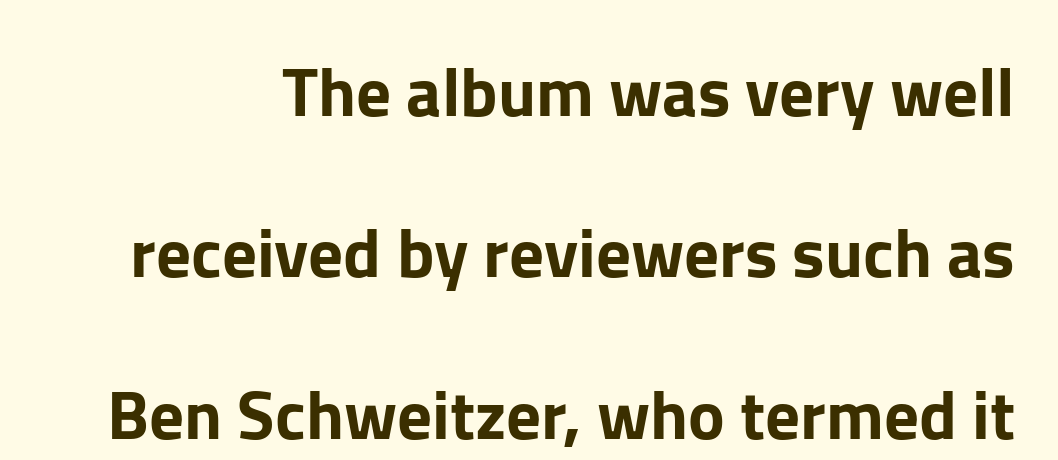
Note the varied advance widths — an 'i' is clearly narrower than an 'm'. Compared with typical body copy, the letter spacing here is the same. Glance below the letters and you will spot only blank space. Italic: no, the glyphs are upright roman. Is there much room between lines? Yes — plenty of vertical air separates them. Note: no serifs on the glyphs.
